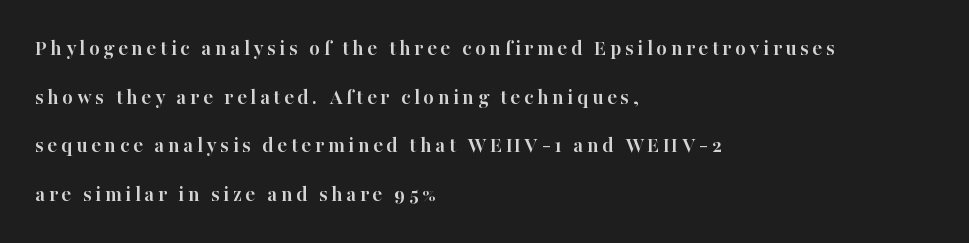
The image shows 22 px bold type, upright; set left-aligned, loose line spacing (2.21x), not underlined.
